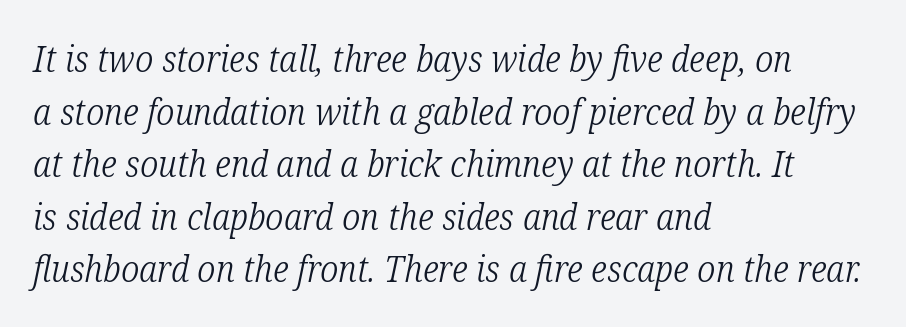
{"serif": "yes", "italic": "yes", "lean": "right", "slant_degrees": 12, "bold": "no", "weight": "light", "width": "condensed", "stroke_contrast": "low", "x_height": "medium", "monospaced": "no", "underline": "no", "align": "left", "line_spacing": "normal", "line_spacing_ratio": 1.46, "letter_spacing": "normal", "letter_spacing_em": 0.0, "glyph_px": 36}
